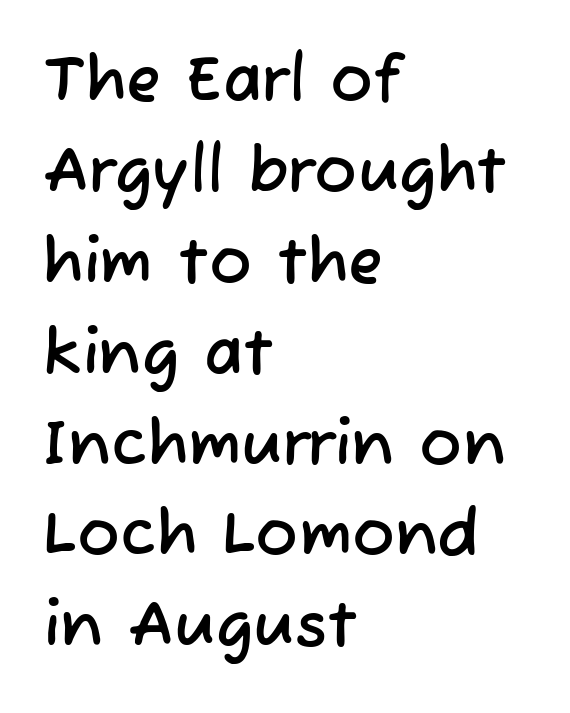
Spacing verdict: proportional, widths tailored to each character. In CSS terms this would be text-align: left. Nothing unusual about the tracking: characters are spaced as the font intends. The characters display no serif detailing; their extremities are plain. Baseline-to-baseline distance is the conventional proportion of letter height. Lines of text with bare space underneath.
